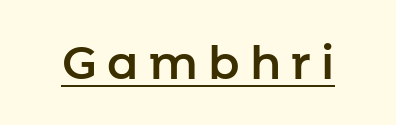
Q: Is the text italic (slanted)? A: No, it is upright.
Q: Is the typeface a serif or a sans-serif typeface? A: Sans-serif.
Q: Is the text underlined? A: Yes.
Q: Is the spacing between letters normal or unusually wide? A: Unusually wide.
Q: Width (condensed, normal, or wide)? A: Normal.
Q: Stroke contrast? A: Low.
Q: x-height? A: Medium.
Q: Monospaced? A: No.
